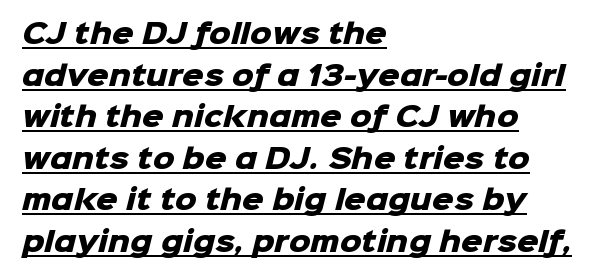
The image shows 27 px bold type; set left-aligned, normal line spacing (1.54x), normal letter spacing, underlined.
